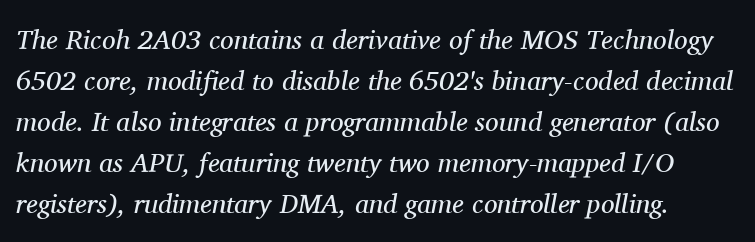
{"italic": "yes", "lean": "right", "slant_degrees": 11, "bold": "no", "underline": "no", "line_spacing": "normal", "line_spacing_ratio": 1.52, "letter_spacing": "normal", "letter_spacing_em": 0.0, "glyph_px": 27}
